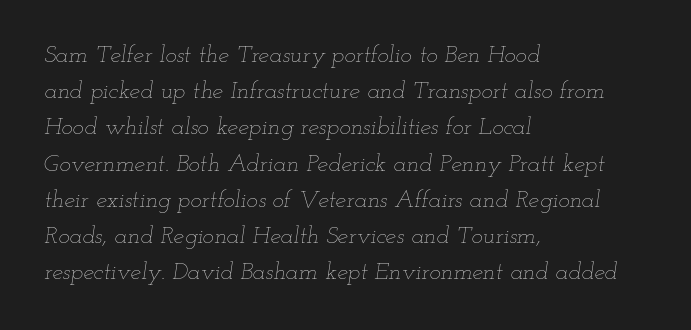
{"italic": "yes", "lean": "right", "slant_degrees": 12, "bold": "no", "underline": "no", "align": "left", "line_spacing": "normal", "line_spacing_ratio": 1.51, "letter_spacing": "normal", "letter_spacing_em": 0.0, "glyph_px": 24}
